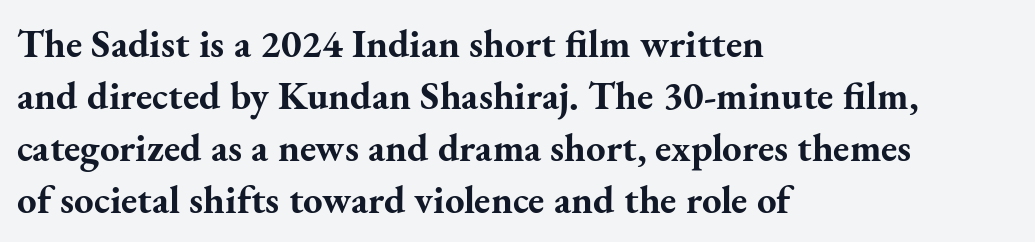
{"serif": "yes", "italic": "no", "bold": "yes", "weight": "bold", "width": "normal", "stroke_contrast": "medium", "x_height": "small", "monospaced": "no", "underline": "no", "align": "left", "line_spacing": "normal", "line_spacing_ratio": 1.33, "letter_spacing": "normal", "letter_spacing_em": 0.0, "glyph_px": 39}
